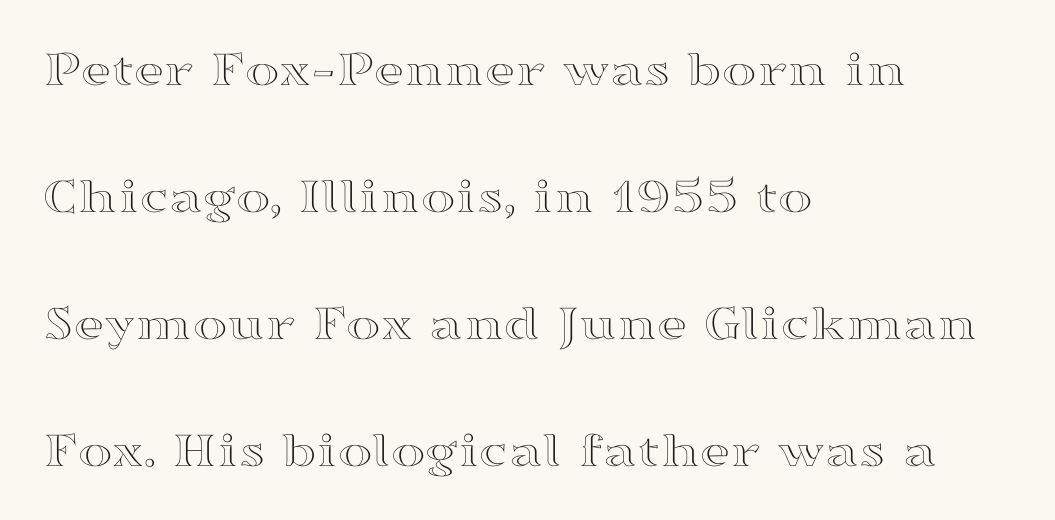
Each word holds together tightly as a unit, with standard inter-letter gaps. The paragraph shown leans on its left margin. Students, observe: this is what heavily led, spacious text looks like. Style check: upright. Just letters on the line, the space beneath them empty. Character widths vary here, with narrow letters taking less room than wide ones.
